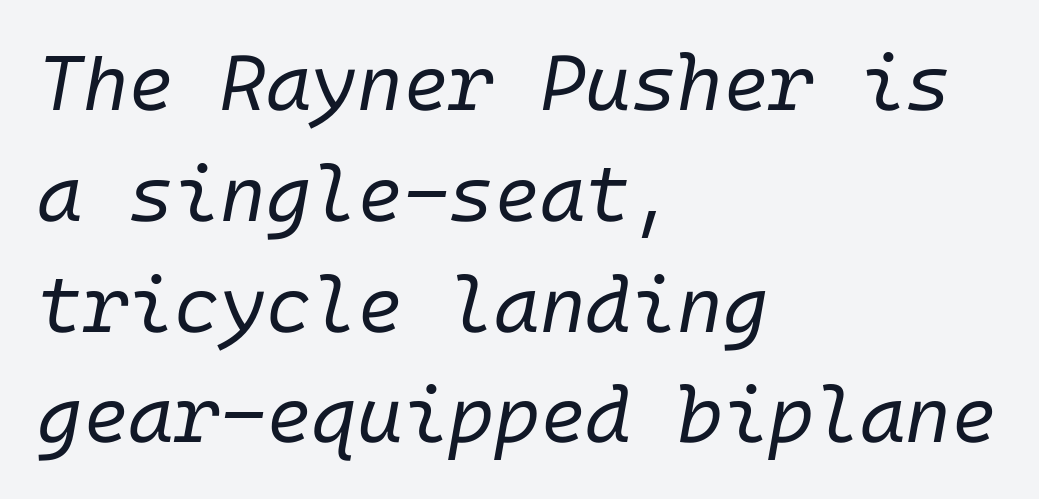
Spacing between characters is what you'd get straight out of the box. Italic: yes, the glyphs are oblique. Plain, unruled lines of type. The letterforms sit at book weight or below. What's the leading like? Ordinary, nothing unusual.
